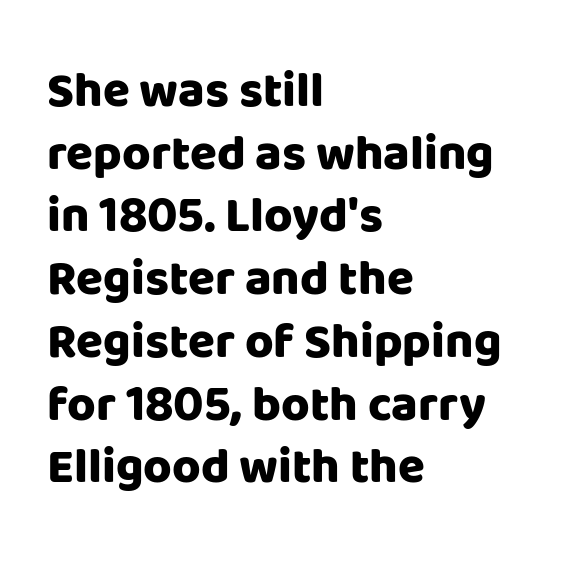
The glyphs have the mass of a bold cut. Words float on clear page, feet unadorned. Compared with typical body copy, the letter spacing here is the same. Proportional: the letters do not fall into vertical columns.
